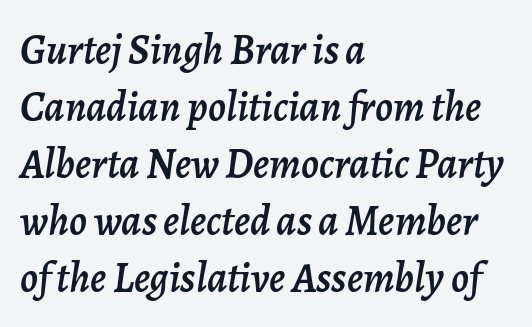
{"italic": "yes", "lean": "right", "slant_degrees": 7, "width": "normal", "stroke_contrast": "low", "x_height": "medium", "monospaced": "no", "underline": "no", "align": "left", "line_spacing": "normal", "line_spacing_ratio": 1.36, "letter_spacing": "normal", "letter_spacing_em": 0.0, "glyph_px": 42}
